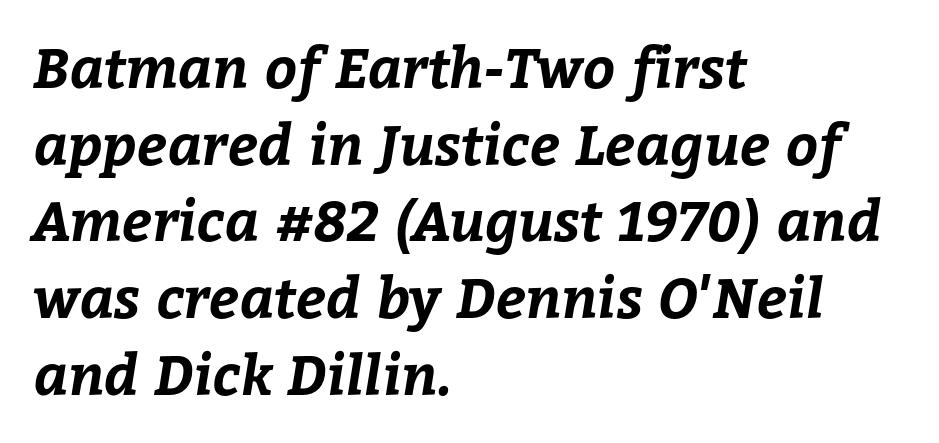
The image shows 56 px bold type; set left-aligned, normal line spacing (1.37x), normal letter spacing, not underlined; low stroke contrast and a medium x-height.
